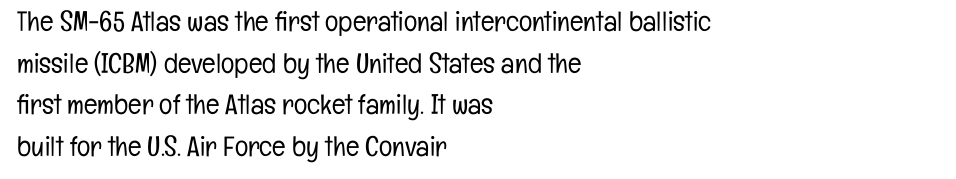
No extra tracking has been applied to these lines. Do the characters align in a grid? No, the font is proportional. The space beneath each line is pristine and unruled. Serif or sans? Sans — the stroke terminals are bare. Line spacing here is normal. Upright lettering throughout.
